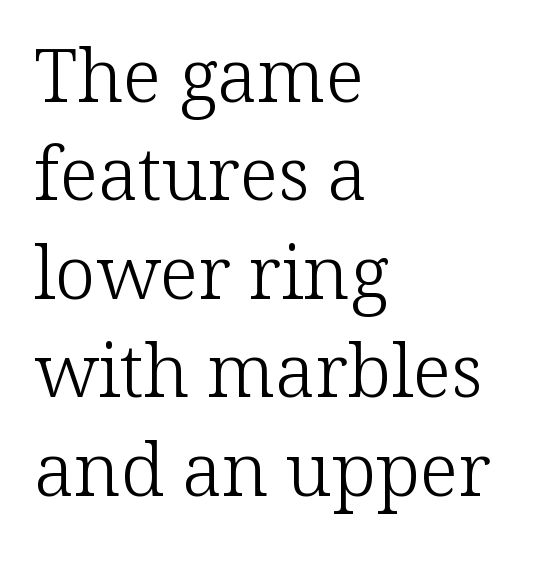
{"serif": "yes", "italic": "no", "bold": "no", "weight": "light", "width": "normal", "stroke_contrast": "low", "x_height": "medium", "monospaced": "no", "underline": "no", "align": "left", "line_spacing": "normal", "line_spacing_ratio": 1.33, "letter_spacing": "normal", "letter_spacing_em": 0.0, "glyph_px": 74}
